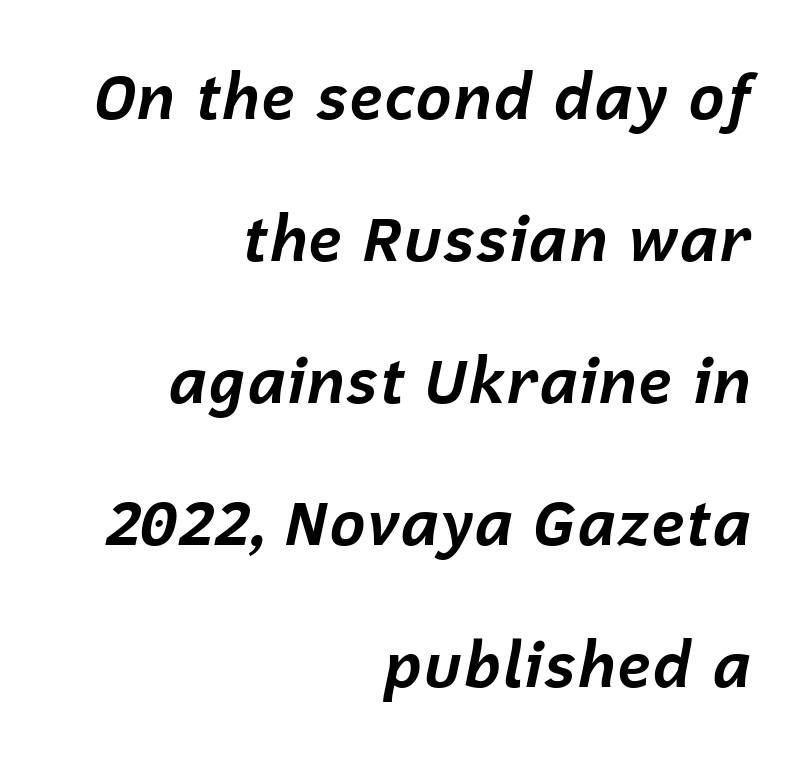
Q: Is the text bold? A: Yes.
Q: Is the text italic (slanted)? A: Yes, it leans right by about 12 degrees.
Q: Is the text underlined? A: No.
Q: How is the paragraph aligned? A: Right-aligned.
Q: Is the spacing between letters normal or unusually wide? A: Normal.
Q: Is the spacing between lines tight, normal or loose? A: Loose.
Q: Width (condensed, normal, or wide)? A: Normal.
Q: Stroke contrast? A: Low.
Q: x-height? A: Medium.
Q: Monospaced? A: No.
